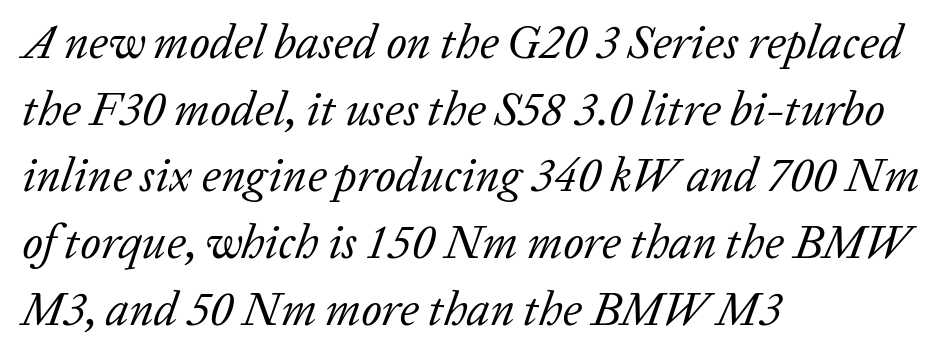
{"serif": "yes", "italic": "yes", "lean": "right", "slant_degrees": 20, "bold": "no", "weight": "regular", "width": "normal", "stroke_contrast": "low", "x_height": "medium", "monospaced": "no", "underline": "no", "align": "left", "line_spacing": "normal", "line_spacing_ratio": 1.42, "letter_spacing": "normal", "letter_spacing_em": 0.0, "glyph_px": 47}
